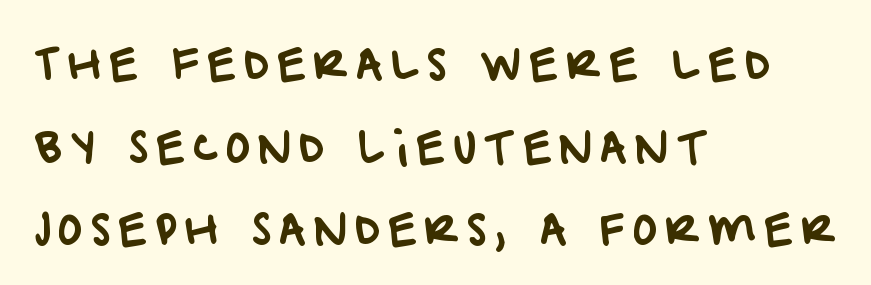
Q: Is the typeface a serif or a sans-serif typeface? A: Sans-serif.
Q: Is the text underlined? A: No.
Q: How is the paragraph aligned? A: Left-aligned.
Q: Is the spacing between lines tight, normal or loose? A: Loose.
Q: Width (condensed, normal, or wide)? A: Normal.
Q: Stroke contrast? A: Low.
Q: x-height? A: Large.
Q: Monospaced? A: No.
